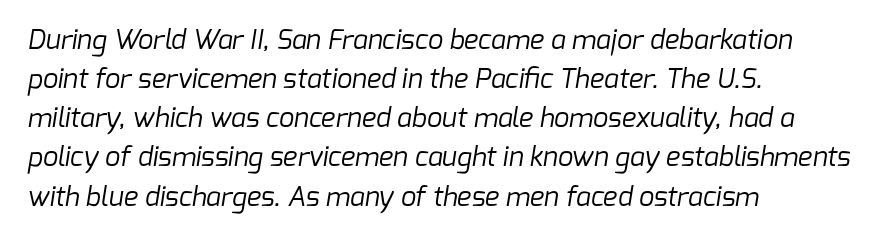
The image shows 27 px text type; set left-aligned, normal line spacing (1.45x), normal letter spacing, not underlined.
